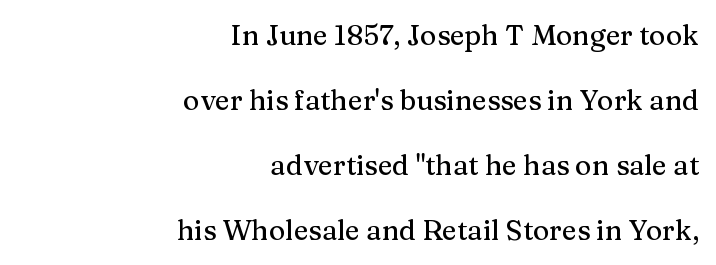
The image shows 28 px serif type, upright; set right-aligned, loose line spacing (2.32x), normal letter spacing, not underlined; medium stroke contrast and a medium x-height.
